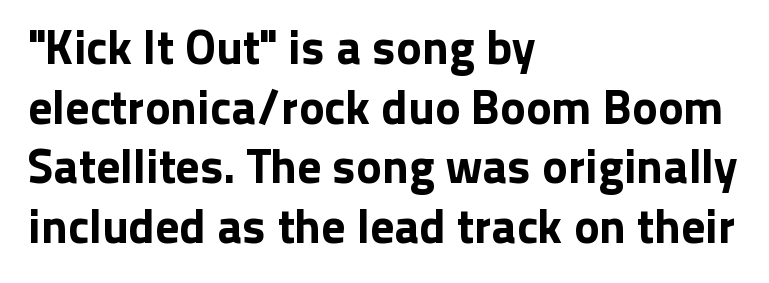
Q: Is the text italic (slanted)? A: No, it is upright.
Q: Is the typeface a serif or a sans-serif typeface? A: Sans-serif.
Q: Is the text underlined? A: No.
Q: How is the paragraph aligned? A: Left-aligned.
Q: Is the spacing between letters normal or unusually wide? A: Normal.
Q: Width (condensed, normal, or wide)? A: Normal.
Q: Stroke contrast? A: Low.
Q: x-height? A: Medium.
Q: Monospaced? A: No.
